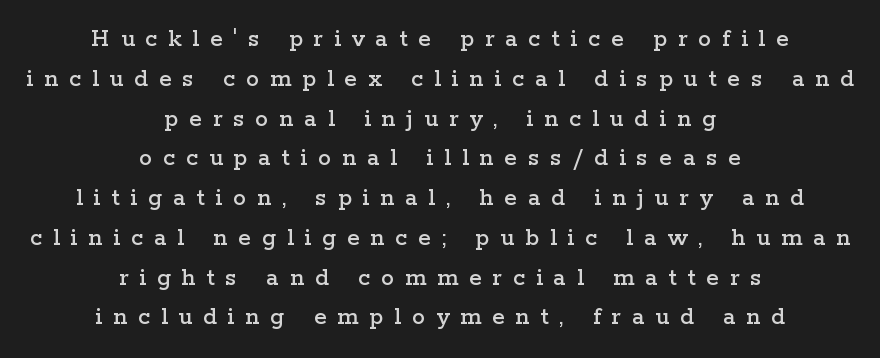
The horizontal fit of the characters is loose and conspicuously gappy. Evenly set lines give the paragraph a standard silhouette. Centered paragraph, ragged on both sides. Check the space under the baseline: it is left empty. Ordinary non-slanted type is in use.
